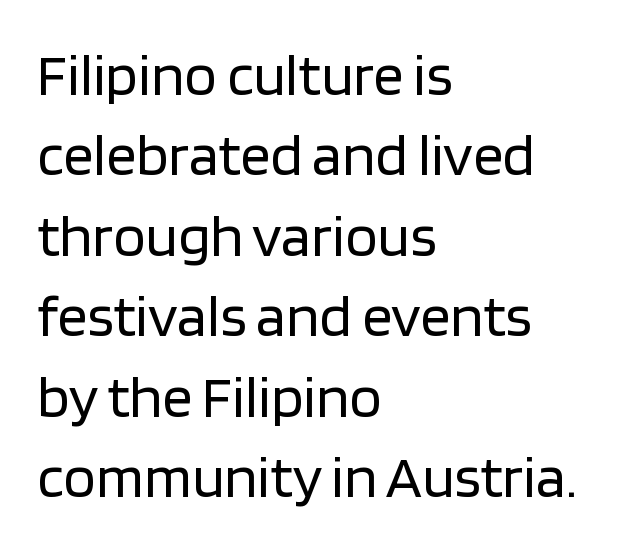
{"serif": "no", "italic": "no", "bold": "no", "weight": "regular", "width": "normal", "stroke_contrast": "low", "x_height": "large", "monospaced": "no", "underline": "no", "align": "left", "line_spacing": "normal", "line_spacing_ratio": 1.34, "letter_spacing": "normal", "letter_spacing_em": 0.0, "glyph_px": 60}
